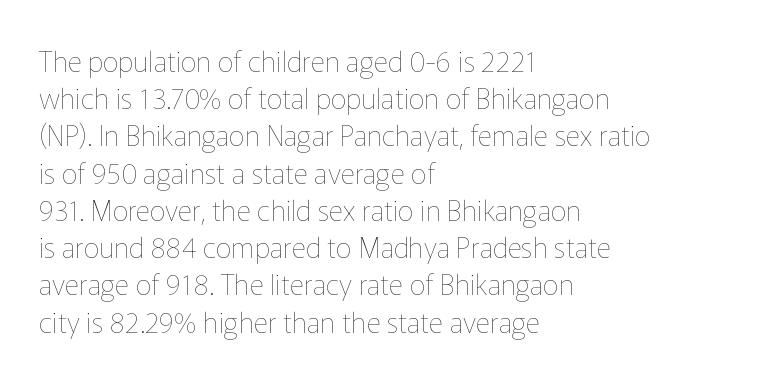
The image shows 28 px thin type, upright; set left-aligned, normal line spacing (1.33x), normal letter spacing, not underlined; low stroke contrast and a medium x-height.
